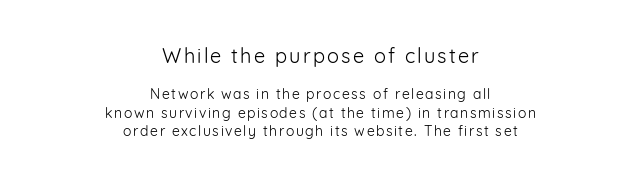
{"italic": "no", "bold": "no", "underline": "no", "align": "center", "line_spacing": "normal", "line_spacing_ratio": 1.32, "larger_block": "first", "size_ratio": 1.43, "glyph_px": 20}
